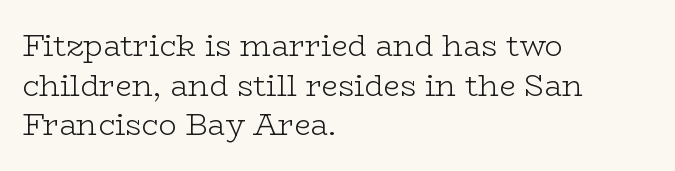
Q: Is the text bold? A: No.
Q: Is the text italic (slanted)? A: No, it is upright.
Q: Is the typeface a serif or a sans-serif typeface? A: Serif.
Q: Is the text underlined? A: No.
Q: How is the paragraph aligned? A: Left-aligned.
Q: Is the spacing between letters normal or unusually wide? A: Normal.
Q: Is the spacing between lines tight, normal or loose? A: Normal.
Q: Width (condensed, normal, or wide)? A: Wide.
Q: Stroke contrast? A: Low.
Q: x-height? A: Medium.
Q: Monospaced? A: No.
